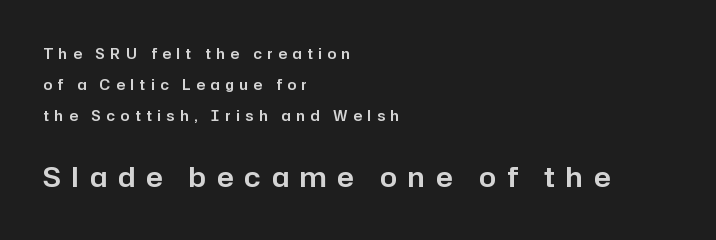
Q: Is the text italic (slanted)? A: No, it is upright.
Q: Is the text underlined? A: No.
Q: How is the paragraph aligned? A: Left-aligned.
Q: Is the spacing between letters normal or unusually wide? A: Unusually wide.
Q: Is the spacing between lines tight, normal or loose? A: Loose.
Q: Which block of text is set in a larger size, the first (top) or the second (bottom)? A: The second (bottom) one.
